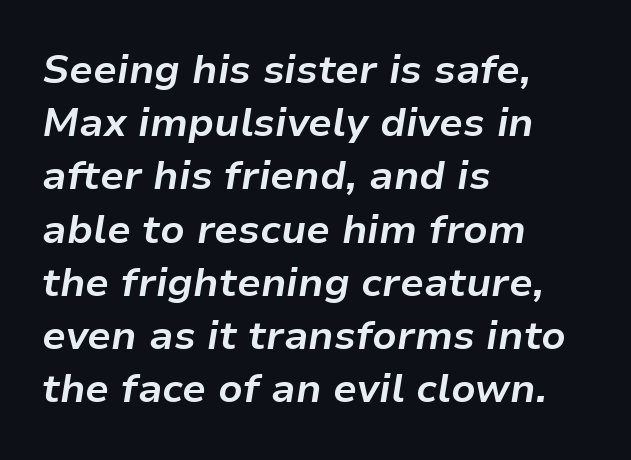
You could call the tracking neutral — neither tight nor loose. The characters look thick and weighty, a clear bold. Letters rest on an invisible, unmarked baseline. Proportional: the letters do not fall into vertical columns. Style check: oblique. One glance says typical: line gaps are just what's usual.
